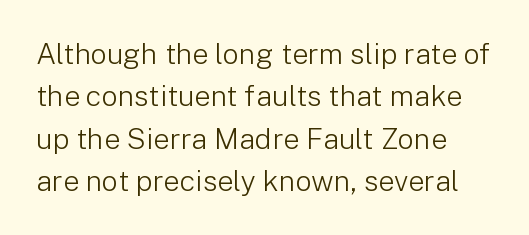
These glyphs show unthickened strokes, regular width or finer. Note the varied advance widths — an 'i' is clearly narrower than an 'm'. In terms of letterspacing, this is plain default setting. When letters stand straight like this, we call the style roman or upright. These lines are set flush left with a ragged right edge.
